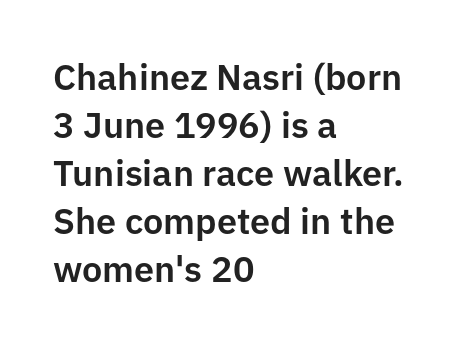
The image shows 36 px sans-serif type, upright; set left-aligned, normal line spacing (1.33x), normal letter spacing, not underlined; low stroke contrast and a medium x-height.
